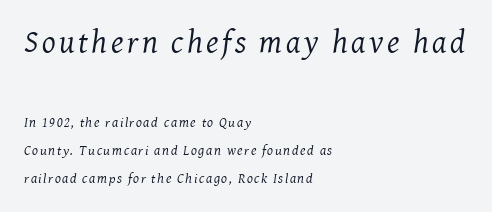
The image shows 32 px regular-weight serif type, italic (leaning right); set left-aligned, loose line spacing (2.01x), not underlined; the first (top) block is 2.29x larger; medium stroke contrast and a medium x-height.
